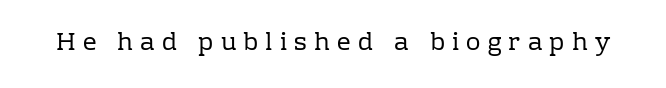
The typesetting does not lean heavy: it is not bold. Is there any slant? The stems are plumb. The foot of each line stays bare and open. A typesetter would call this heavily tracked-out type.
